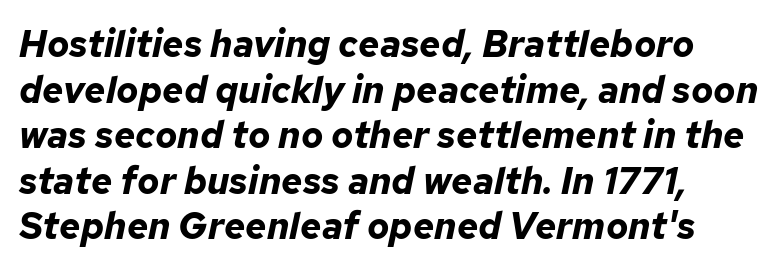
Q: Is the text bold? A: Yes.
Q: Is the text italic (slanted)? A: Yes, it leans right by about 12 degrees.
Q: Is the text underlined? A: No.
Q: How is the paragraph aligned? A: Left-aligned.
Q: Is the spacing between letters normal or unusually wide? A: Normal.
Q: Width (condensed, normal, or wide)? A: Normal.
Q: Stroke contrast? A: Low.
Q: x-height? A: Medium.
Q: Monospaced? A: No.
